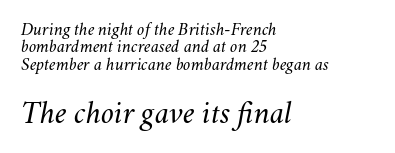
{"italic": "yes", "lean": "right", "slant_degrees": 11, "bold": "no", "weight": "regular", "width": "normal", "stroke_contrast": "medium", "x_height": "small", "monospaced": "no", "underline": "no", "align": "left", "line_spacing": "tight", "line_spacing_ratio": 0.97, "letter_spacing": "normal", "letter_spacing_em": 0.0, "larger_block": "second", "size_ratio": 1.78, "glyph_px": 32}
